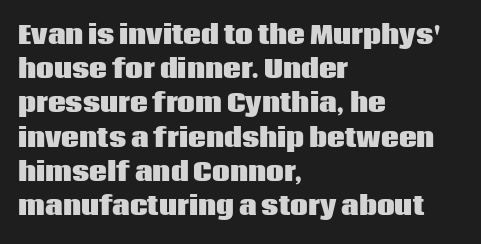
{"italic": "no", "bold": "yes", "underline": "no", "align": "left", "line_spacing": "normal", "line_spacing_ratio": 1.37, "letter_spacing": "normal", "letter_spacing_em": 0.0, "glyph_px": 25}
